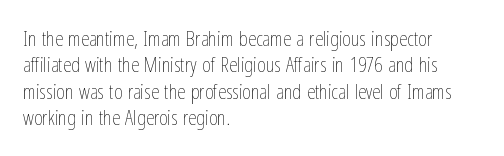
The rendering uses a moderate line-height, typical for paragraphs. Only glyphs here, with clear space below each row. The passage is arranged the way most books set body copy — flush left. Spacing between characters is what you'd get straight out of the box.
